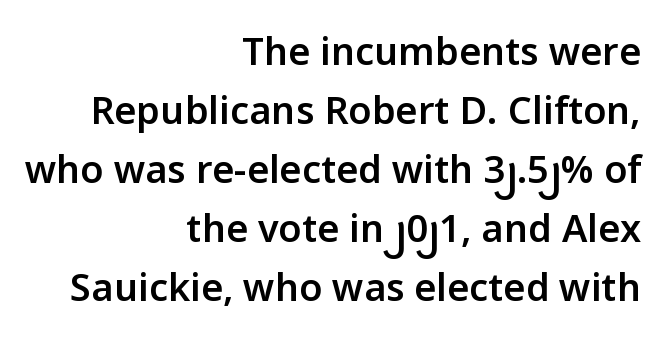
{"serif": "no", "italic": "no", "bold": "semi", "weight": "semibold", "width": "normal", "stroke_contrast": "low", "x_height": "medium", "monospaced": "no", "underline": "no", "align": "right", "line_spacing": "normal", "line_spacing_ratio": 1.55, "letter_spacing": "normal", "letter_spacing_em": 0.0, "glyph_px": 38}
